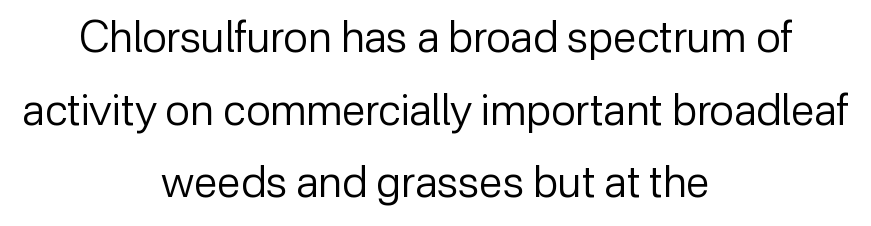
{"serif": "no", "italic": "no", "bold": "no", "weight": "regular", "width": "normal", "stroke_contrast": "low", "x_height": "medium", "monospaced": "no", "underline": "no", "align": "center", "line_spacing": "normal", "line_spacing_ratio": 1.69, "letter_spacing": "normal", "letter_spacing_em": 0.0, "glyph_px": 43}
